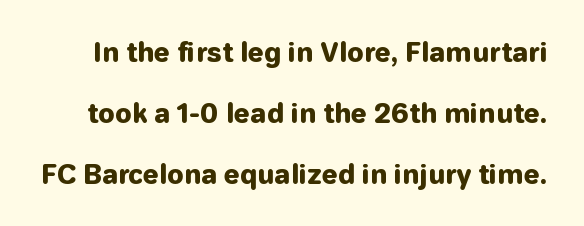
{"italic": "no", "bold": "yes", "underline": "no", "line_spacing": "loose", "line_spacing_ratio": 2.34, "letter_spacing": "normal", "letter_spacing_em": 0.0, "glyph_px": 26}
